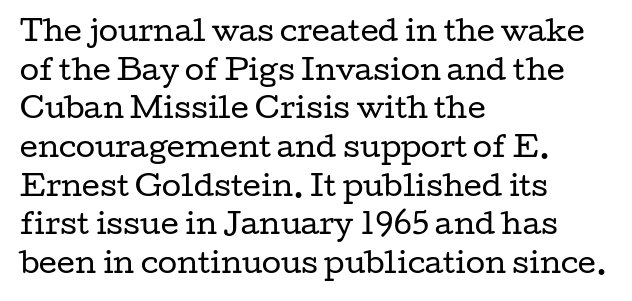
In terms of letterform style, serifs are clearly present. The letters look calm and open, with moderate or lighter stems. The lettering stays uniformly vertical, giving the passage a roman look. These lines keep a tight, regular rhythm from letter to letter.
